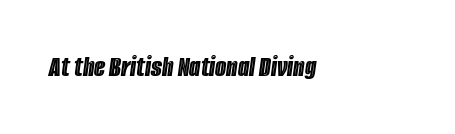
The image shows 29 px condensed type, italic (leaning right); set left-aligned, normal letter spacing, not underlined; a large x-height.
